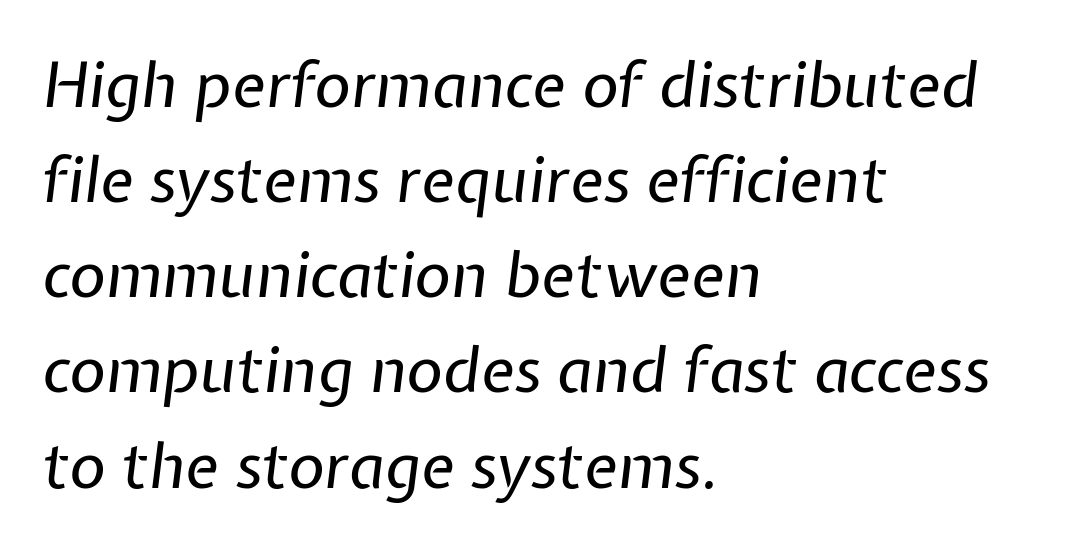
The specimen reads as italic at a glance. Nothing unusual about the tracking: characters are spaced as the font intends. This rendering uses left alignment, leaving the right contour irregular. A quiet, ordinary-to-light weight characterises the typeface.
